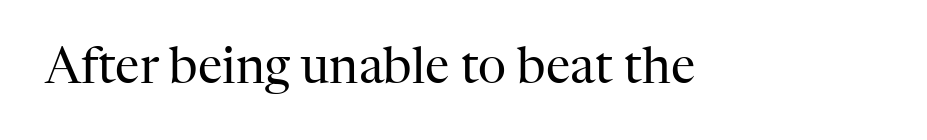
The image shows 49 px regular-weight serif type, upright; set normal letter spacing, not underlined; high stroke contrast and a medium x-height.
